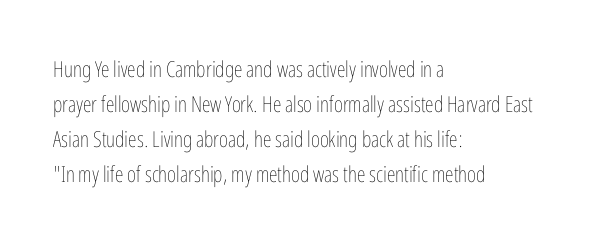
The image shows 22 px text type, upright; set left-aligned, normal line spacing (1.59x), normal letter spacing, not underlined.
